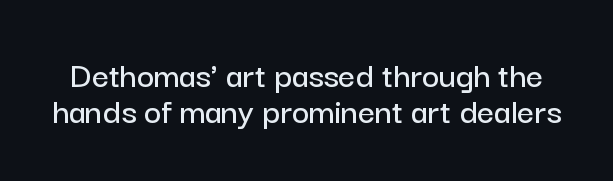
Q: Is the text italic (slanted)? A: No, it is upright.
Q: Is the typeface a serif or a sans-serif typeface? A: Sans-serif.
Q: Is the text underlined? A: No.
Q: Is the spacing between letters normal or unusually wide? A: Normal.
Q: Is the spacing between lines tight, normal or loose? A: Tight.
Q: Width (condensed, normal, or wide)? A: Normal.
Q: Stroke contrast? A: Low.
Q: x-height? A: Medium.
Q: Monospaced? A: No.
